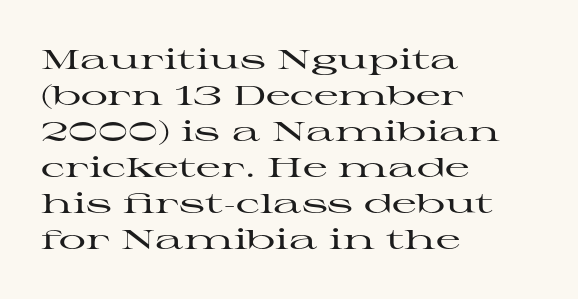
The image shows 27 px text type, upright; set left-aligned, normal line spacing (1.33x), normal letter spacing, not underlined.
